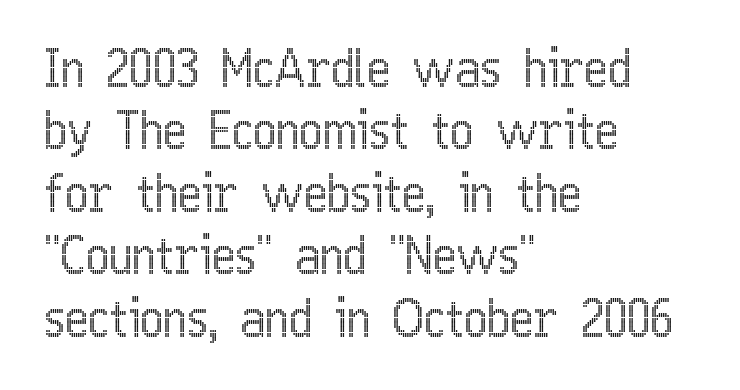
The image shows 50 px condensed type, upright; set left-aligned, normal line spacing (1.25x), normal letter spacing, not underlined; a medium x-height.
